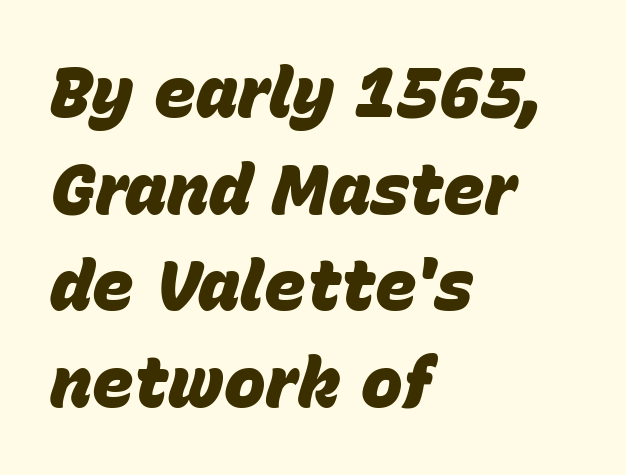
The image shows 70 px heavy type, italic (leaning right); set left-aligned, normal line spacing (1.38x), normal letter spacing, not underlined; low stroke contrast and a large x-height.
